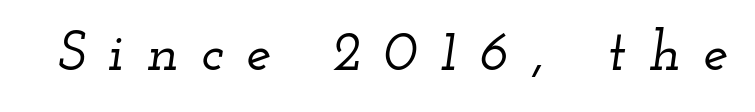
Note: serifs present on the glyphs. Bare-footed words on every line. The letters advance in unequal steps, a hallmark of proportional type. The rendering applies a slant to the glyphs. Loose tracking; the words dissolve into strings of separated letters.
